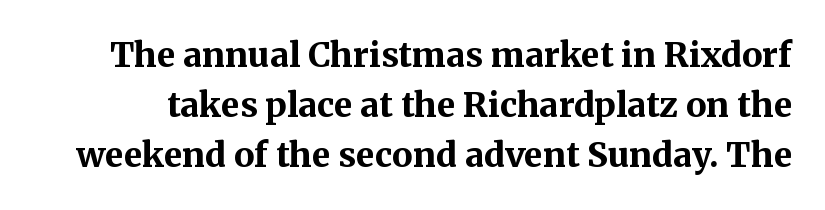
The image shows 34 px bold serif type, upright; set normal line spacing (1.47x), normal letter spacing, not underlined; medium stroke contrast and a medium x-height.
